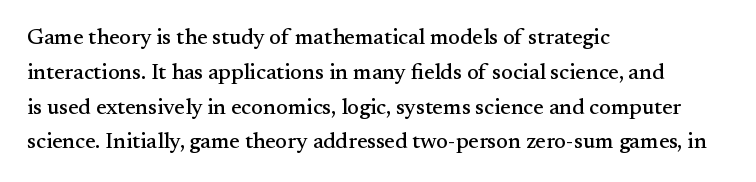
{"italic": "no", "underline": "no", "align": "left", "line_spacing": "normal", "line_spacing_ratio": 1.58, "letter_spacing": "normal", "letter_spacing_em": 0.0, "glyph_px": 22}
